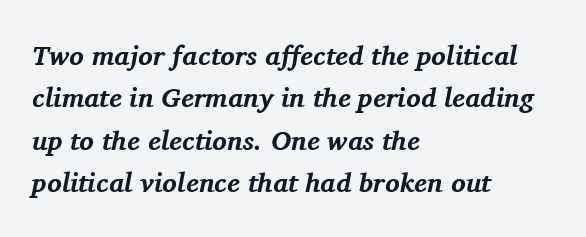
The image shows 27 px bold type, italic (leaning right); set left-aligned, normal line spacing (1.57x), normal letter spacing, not underlined.
